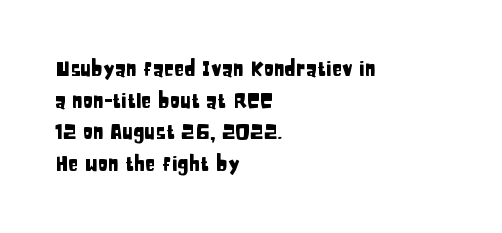
The image shows 21 px text type, upright; set left-aligned, normal line spacing (1.51x), normal letter spacing, not underlined.
